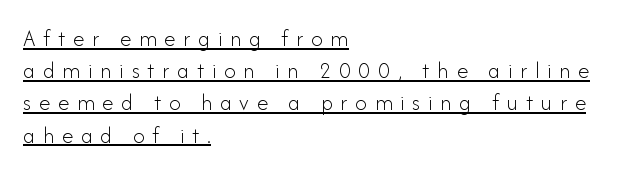
Is the block centered? No — it sits flush against the left margin. Stems and bowls with no extra thickness — not bold. A typesetter would mark this as roman, not italic. You can see a thin bar hugging the bottom of the glyphs. Baseline-to-baseline distance is the conventional proportion of letter height. You could only call the tracking loose — the letters float apart.
